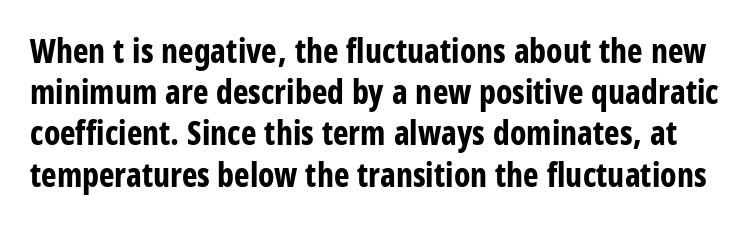
{"serif": "no", "italic": "no", "bold": "yes", "weight": "bold", "width": "condensed", "stroke_contrast": "low", "x_height": "large", "monospaced": "no", "underline": "no", "line_spacing": "normal", "line_spacing_ratio": 1.25, "letter_spacing": "normal", "letter_spacing_em": 0.0, "glyph_px": 33}
